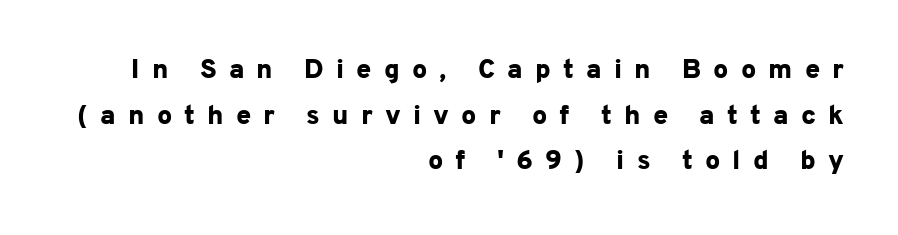
{"italic": "no", "bold": "yes", "underline": "no", "align": "right", "line_spacing": "normal", "line_spacing_ratio": 1.69, "letter_spacing": "wide", "letter_spacing_em": 0.45, "glyph_px": 27}
